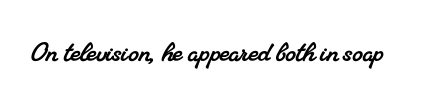
Any mark beneath the type? The region is blank. Here the designer chose a conventional face with non-uniform glyph widths. The text was rendered using a seriffed face with decorative stroke endings. Caption: standard tracking, unaltered.
